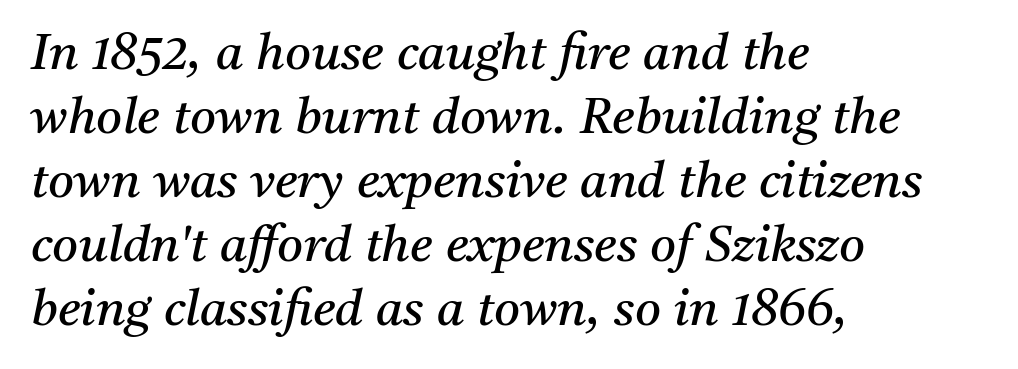
Q: Is the text bold? A: No.
Q: Is the text italic (slanted)? A: Yes, it leans right by about 11 degrees.
Q: Is the typeface a serif or a sans-serif typeface? A: Serif.
Q: Is the text underlined? A: No.
Q: How is the paragraph aligned? A: Left-aligned.
Q: Is the spacing between letters normal or unusually wide? A: Normal.
Q: Is the spacing between lines tight, normal or loose? A: Normal.
Q: Width (condensed, normal, or wide)? A: Normal.
Q: Stroke contrast? A: Medium.
Q: x-height? A: Medium.
Q: Monospaced? A: No.
